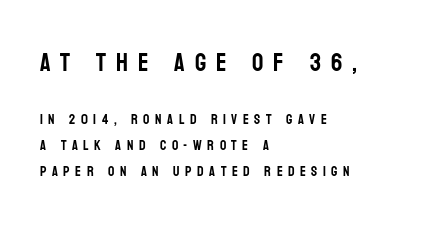
The image shows 25 px text type, upright; set left-aligned, line spacing 1.85x, unusually wide letter spacing (+0.39 em), not underlined; the first (top) block is 1.79x larger.
